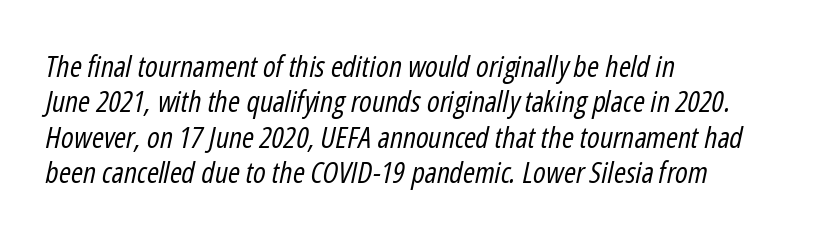
Q: Is the text bold? A: No.
Q: Is the text italic (slanted)? A: Yes, it leans right by about 12 degrees.
Q: Is the text underlined? A: No.
Q: How is the paragraph aligned? A: Left-aligned.
Q: Is the spacing between letters normal or unusually wide? A: Normal.
Q: Width (condensed, normal, or wide)? A: Condensed.
Q: Stroke contrast? A: Low.
Q: x-height? A: Medium.
Q: Monospaced? A: No.
